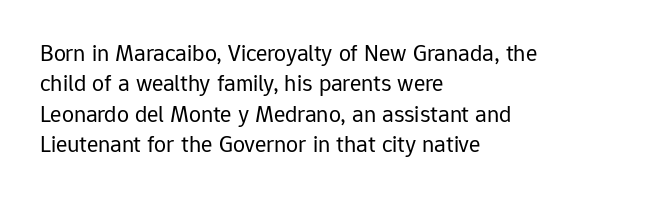
The image shows 24 px text type, upright; set left-aligned, normal line spacing (1.27x), normal letter spacing, not underlined.
